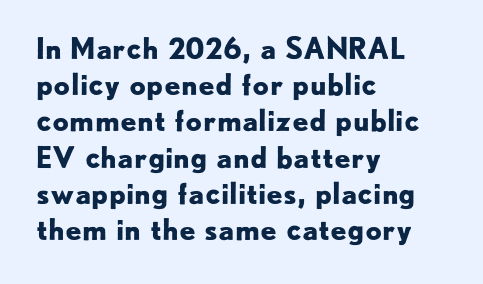
The leading is moderate, giving the passage an even texture. A typesetter would call this proportional, since set widths differ per character. Letters rest on an invisible, unmarked baseline. The rag falls on the right side of this text block. The typeface chosen for these lines omits serifs.
